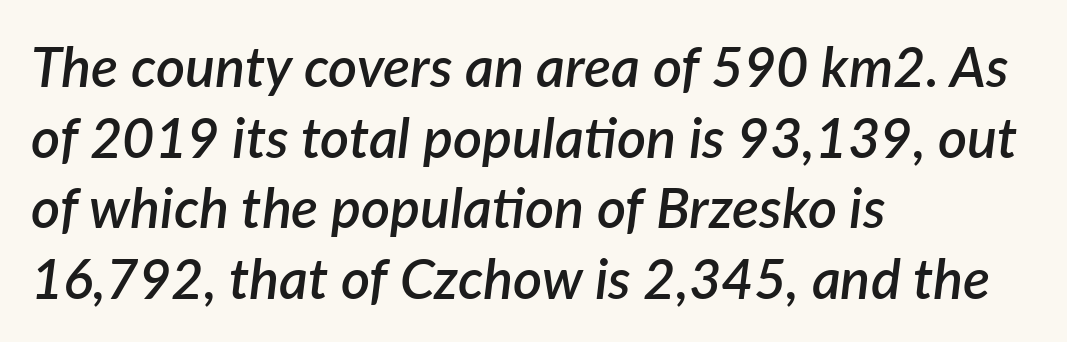
Q: Is the text bold? A: Semi-bold.
Q: Is the text italic (slanted)? A: Yes, it leans right by about 7 degrees.
Q: Is the text underlined? A: No.
Q: How is the paragraph aligned? A: Left-aligned.
Q: Is the spacing between letters normal or unusually wide? A: Normal.
Q: Is the spacing between lines tight, normal or loose? A: Normal.
Q: Width (condensed, normal, or wide)? A: Normal.
Q: Stroke contrast? A: Low.
Q: x-height? A: Medium.
Q: Monospaced? A: No.
